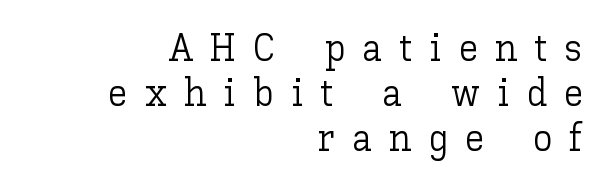
{"italic": "no", "bold": "no", "weight": "light", "width": "normal", "stroke_contrast": "low", "x_height": "medium", "monospaced": "no", "underline": "no", "align": "right", "line_spacing_ratio": 1.16, "letter_spacing": "wide", "letter_spacing_em": 0.44, "glyph_px": 39}
